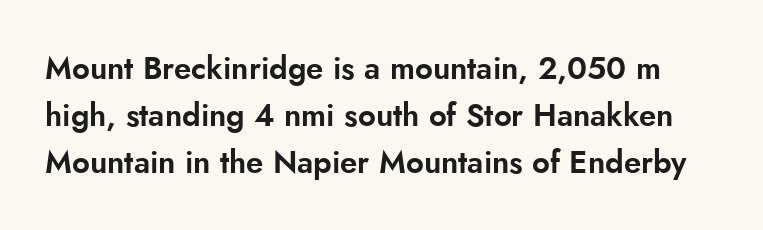
{"serif": "no", "italic": "no", "width": "normal", "stroke_contrast": "low", "x_height": "small", "monospaced": "no", "underline": "no", "line_spacing": "normal", "line_spacing_ratio": 1.51, "letter_spacing": "normal", "letter_spacing_em": 0.0, "glyph_px": 31}
